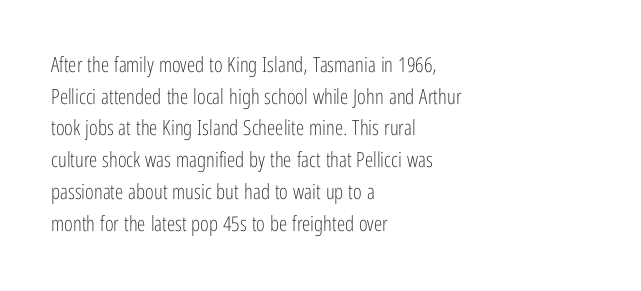
Q: Is the text bold? A: No.
Q: Is the text italic (slanted)? A: No, it is upright.
Q: Is the text underlined? A: No.
Q: How is the paragraph aligned? A: Left-aligned.
Q: Is the spacing between letters normal or unusually wide? A: Normal.
Q: Is the spacing between lines tight, normal or loose? A: Normal.
